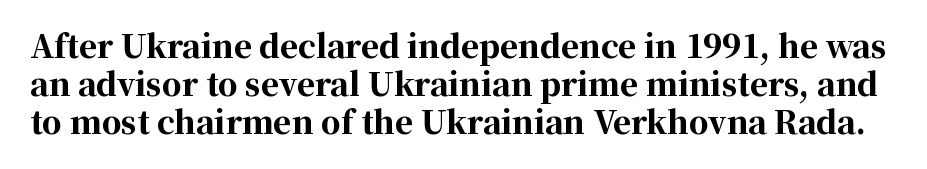
{"serif": "yes", "italic": "no", "bold": "yes", "weight": "bold", "width": "normal", "stroke_contrast": "high", "x_height": "medium", "monospaced": "no", "underline": "no", "line_spacing_ratio": 1.23, "letter_spacing": "normal", "letter_spacing_em": 0.0, "glyph_px": 31}
